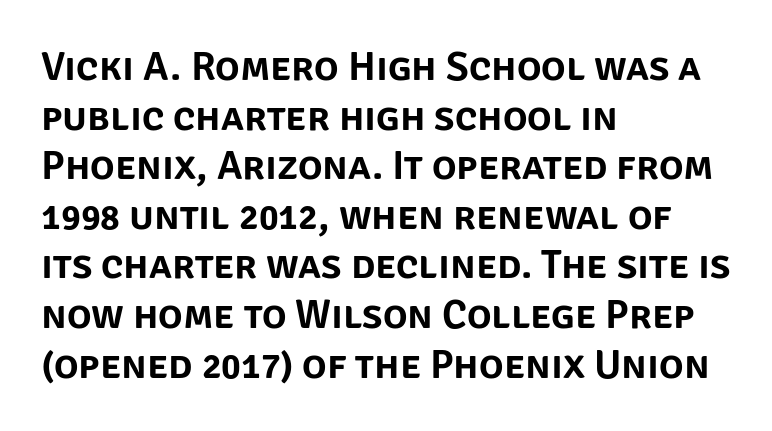
Do the letters lean? They stand straight. Alignment: flush left. Look at the tracking — it's just the regular setting, nothing added. The letters advance in unequal steps, a hallmark of proportional type. Each letter's strokes conclude bluntly, with no projecting serifs. Any mark beneath the type? The region is blank.
